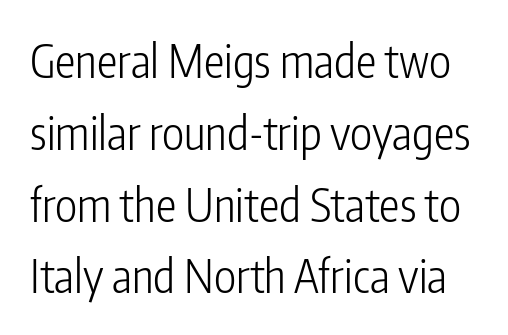
{"serif": "no", "italic": "no", "bold": "no", "weight": "light", "width": "condensed", "stroke_contrast": "low", "x_height": "medium", "monospaced": "no", "underline": "no", "line_spacing": "normal", "line_spacing_ratio": 1.56, "letter_spacing": "normal", "letter_spacing_em": 0.0, "glyph_px": 46}
